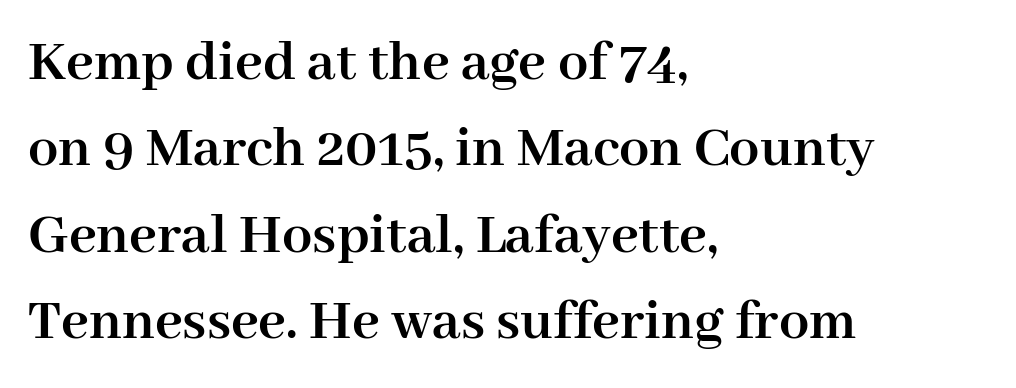
The image shows 60 px semibold serif type, upright; set left-aligned, normal line spacing (1.44x), normal letter spacing, not underlined; high stroke contrast and a medium x-height.
